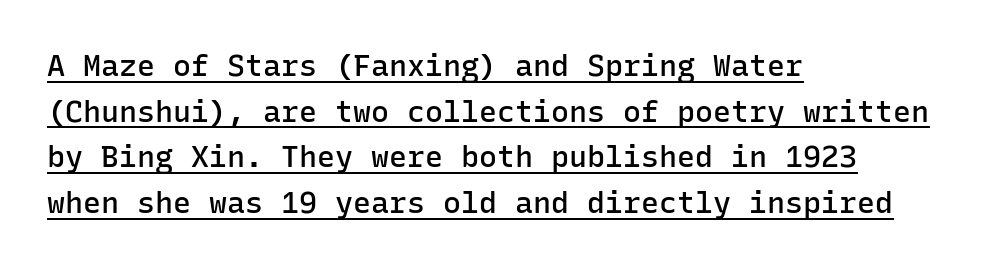
The specimen reads as upright at a glance. Standard letterfit; no display-style spreading of the glyphs. Do the characters align in a grid? Yes, the font is monospaced. Does a line run under the words? Yes, clearly. The ragged edge is on the right, which tells us the setting is flush left. In terms of weight, the rendering is demibold, just under bold.
